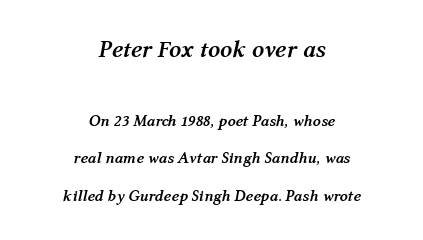
The block of text is sparse from top to bottom, with ample space between rows. Between these two stacked blocks, the higher one wins on size. Slant detected: the letters are inclined. Does extra space separate the letters? No, they use regular spacing. This rendering features lettering with no underline.
